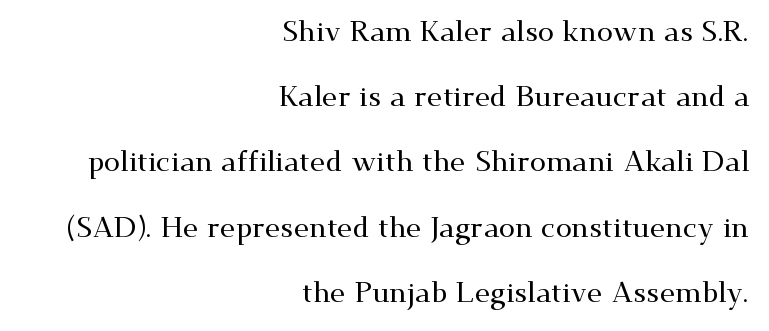
The image shows 29 px wide serif type, upright; set right-aligned, loose line spacing (2.25x), normal letter spacing, not underlined; medium stroke contrast and a small x-height.
